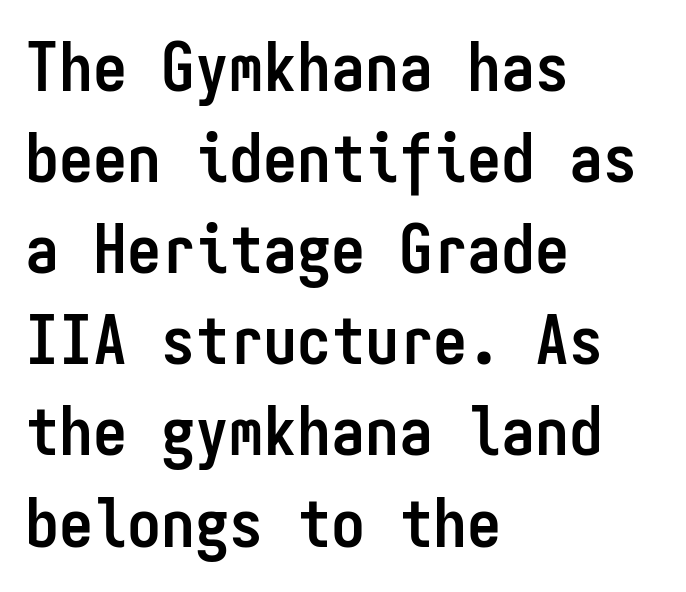
The image shows 68 px semibold, condensed sans-serif type, upright, monospaced; set left-aligned, normal line spacing (1.34x), normal letter spacing, not underlined; low stroke contrast and a medium x-height.
